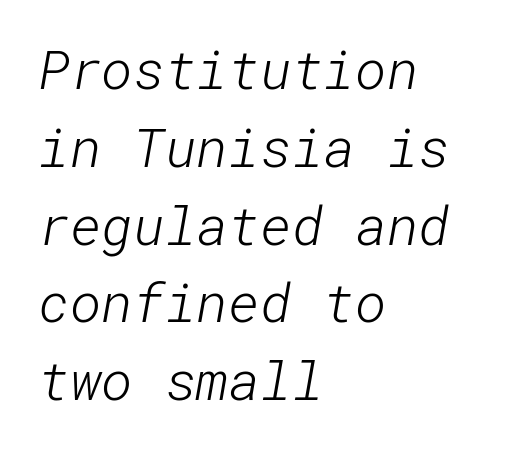
The image shows 54 px light sans-serif type; set left-aligned, normal line spacing (1.44x), normal letter spacing, not underlined; low stroke contrast and a medium x-height.
